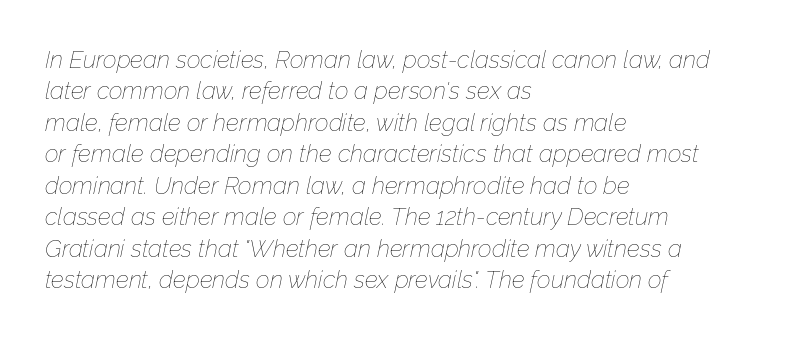
{"italic": "yes", "lean": "right", "slant_degrees": 12, "bold": "no", "underline": "no", "align": "left", "line_spacing": "normal", "line_spacing_ratio": 1.31, "letter_spacing": "normal", "letter_spacing_em": 0.0, "glyph_px": 24}
